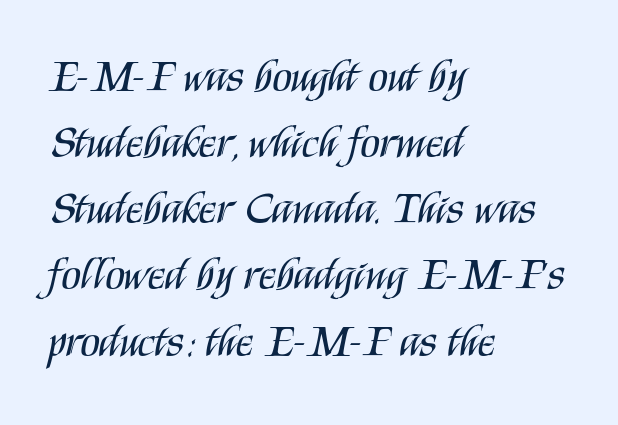
Casual observation: everything's shoved over to the left. The rendering uses a moderate line-height, typical for paragraphs. Is the letter spacing exaggerated? No — it looks like the ordinary default. This sample has the flowing, uneven cadence of proportional lettering.
